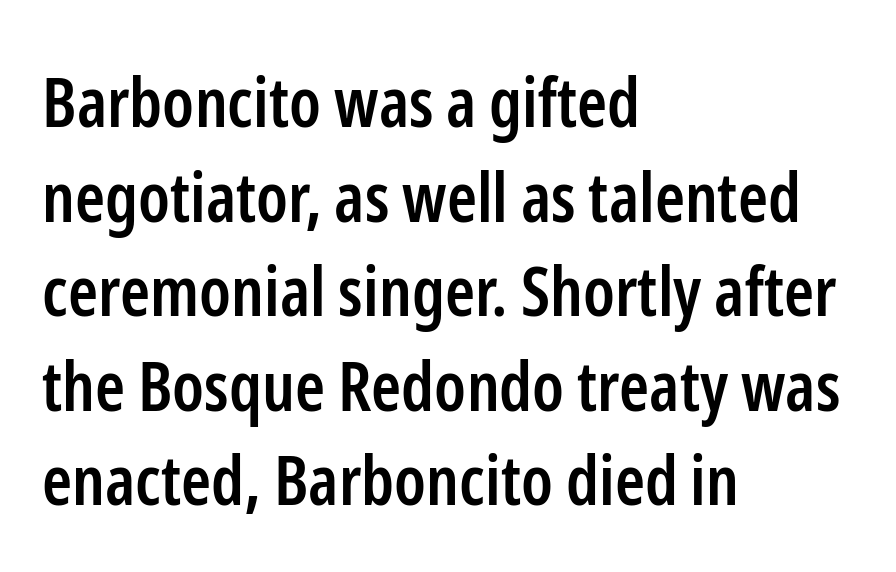
The image shows 68 px semibold, condensed sans-serif type, upright; set left-aligned, normal line spacing (1.39x), normal letter spacing, not underlined; low stroke contrast and a medium x-height.
